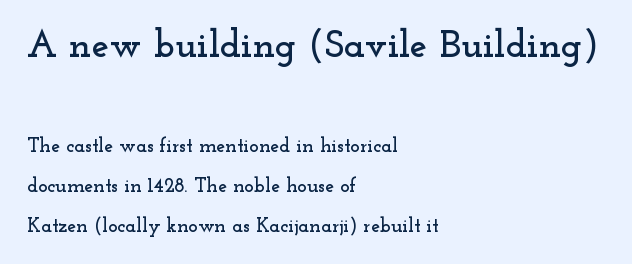
The paragraph has a hard left edge and a soft right edge. Vertical spacing — loose. Spacing between characters is what you'd get straight out of the box. Glance below the letters and you will spot only blank space.
